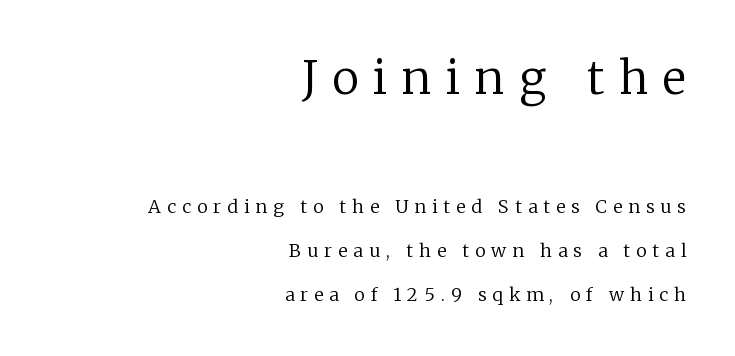
The rendering anchors every line to the right-hand side. Between these two stacked blocks, the higher one wins on size. Designer's note — italics off, roman on. Just letters on the line, the space beneath them empty. This is not heavy type; no bold has been used.
